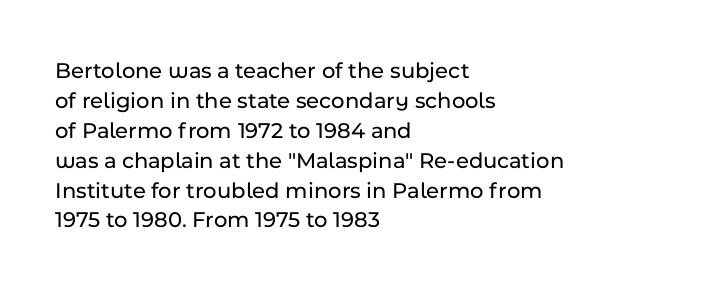
The rendering keeps characters at their native spacing. The string is rendered with underlining switched off. It's the straight-up-and-down kind of type. The paragraph has a hard left edge and a soft right edge. One glance says typical: line gaps are just what's usual.
